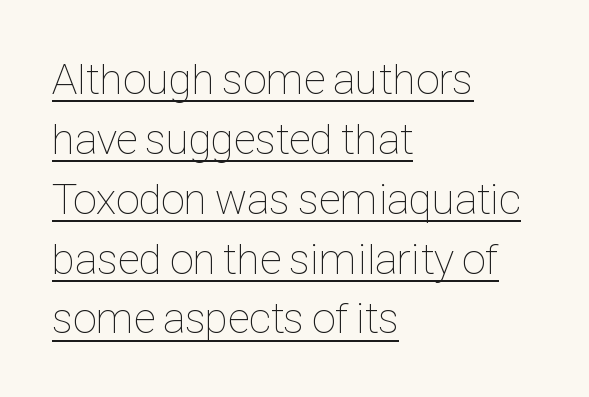
The image shows 44 px thin, condensed type, upright; set left-aligned, normal line spacing (1.36x), normal letter spacing, underlined; low stroke contrast and a medium x-height.
